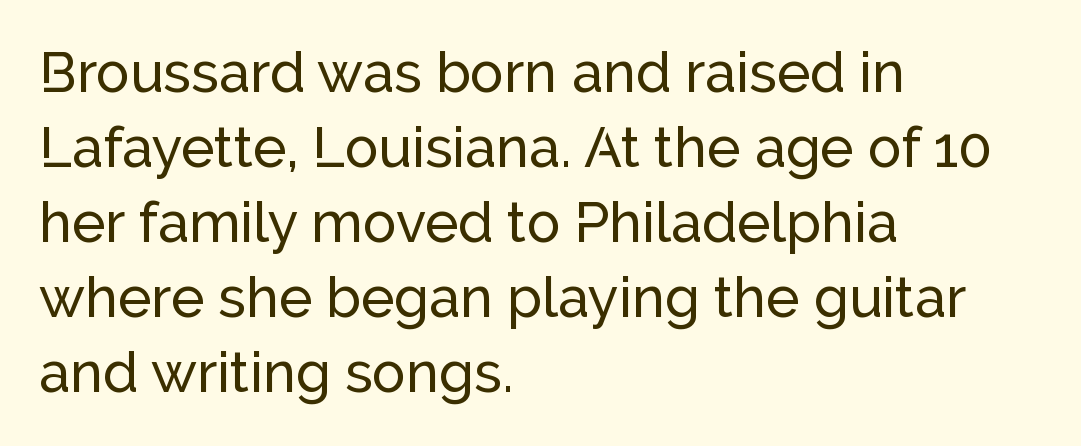
{"serif": "no", "italic": "no", "width": "normal", "stroke_contrast": "low", "x_height": "medium", "monospaced": "no", "underline": "no", "align": "left", "line_spacing": "normal", "line_spacing_ratio": 1.34, "letter_spacing": "normal", "letter_spacing_em": 0.0, "glyph_px": 56}
